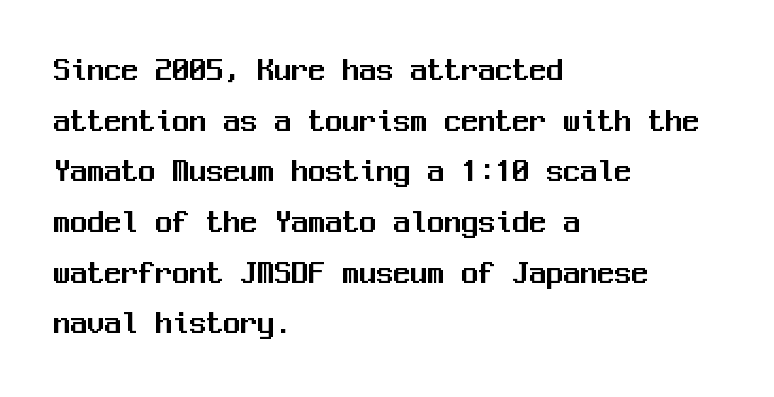
Words appear dense and cohesive because spacing is normal. Is this a sans? Yes — the strokes have no serifs. The letters stand straight up with perfectly vertical stems. The leading is moderate, giving the passage an even texture. Every row of glyphs begins at an identical x-position on the left. The strip under each line holds only bare page.
